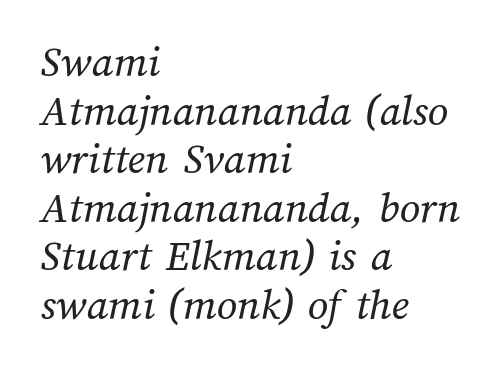
{"bold": "no", "weight": "regular", "width": "normal", "stroke_contrast": "medium", "x_height": "medium", "monospaced": "no", "underline": "no", "align": "left", "line_spacing": "tight", "line_spacing_ratio": 1.08, "letter_spacing": "normal", "letter_spacing_em": 0.0, "glyph_px": 45}
